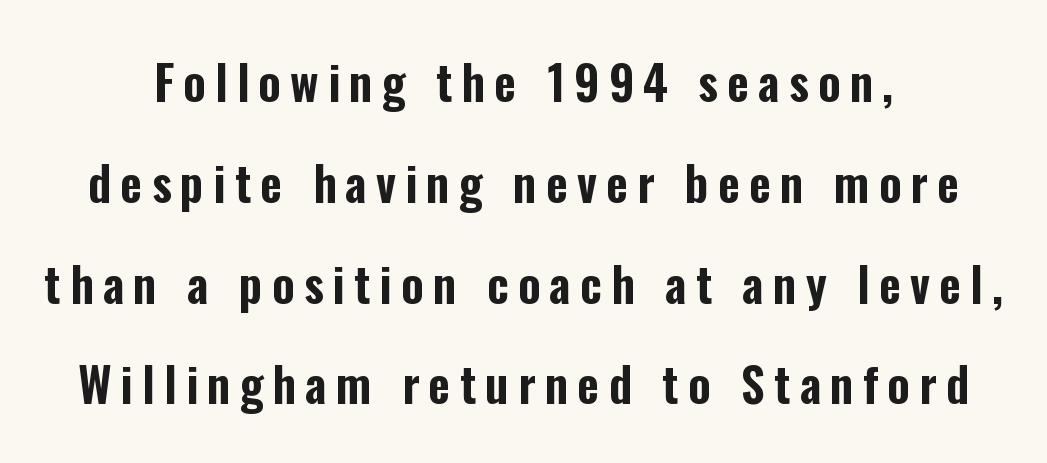
Q: Is the text italic (slanted)? A: No, it is upright.
Q: Is the typeface a serif or a sans-serif typeface? A: Sans-serif.
Q: Is the text underlined? A: No.
Q: How is the paragraph aligned? A: Centered.
Q: Is the spacing between lines tight, normal or loose? A: Loose.
Q: Width (condensed, normal, or wide)? A: Condensed.
Q: Stroke contrast? A: Low.
Q: x-height? A: Medium.
Q: Monospaced? A: No.
